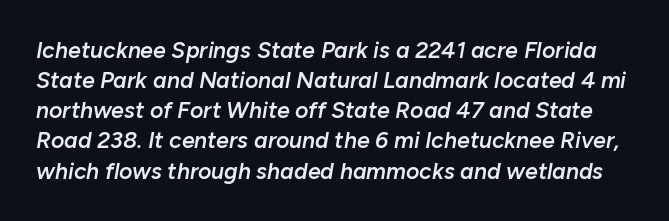
Check the space under the baseline: it is left empty. You could call the tracking neutral — neither tight nor loose. The line-height multiplier appears to be the usual default. Compared with an ordinary text face, these strokes are moderately heavier — a semibold.
